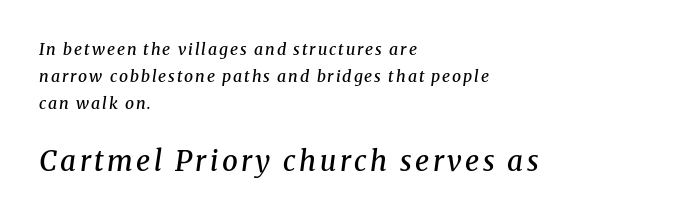
Q: Is the text bold? A: Semi-bold.
Q: Is the text italic (slanted)? A: Yes, it leans right by about 8 degrees.
Q: Is the typeface a serif or a sans-serif typeface? A: Serif.
Q: Is the text underlined? A: No.
Q: How is the paragraph aligned? A: Left-aligned.
Q: Is the spacing between lines tight, normal or loose? A: Normal.
Q: Which block of text is set in a larger size, the first (top) or the second (bottom)? A: The second (bottom) one.
Q: Width (condensed, normal, or wide)? A: Normal.
Q: Stroke contrast? A: Medium.
Q: x-height? A: Medium.
Q: Monospaced? A: No.
